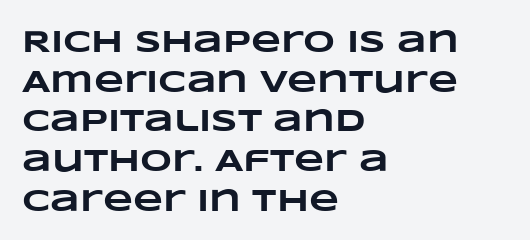
The image shows 31 px heavy, wide type; set left-aligned, normal line spacing (1.28x), normal letter spacing, not underlined; low stroke contrast and a large x-height.
